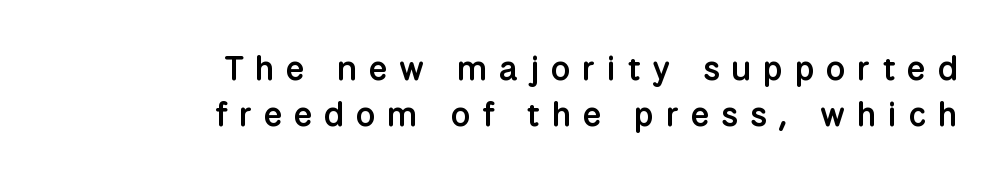
Is there any slant? The stems are plumb. Its strokes are somewhat broadened, the hallmark of semibold type. Is this a sans? Yes — the strokes have no serifs. The area under the type is left untouched. These lines have a slow, spaced-out rhythm from letter to letter.
